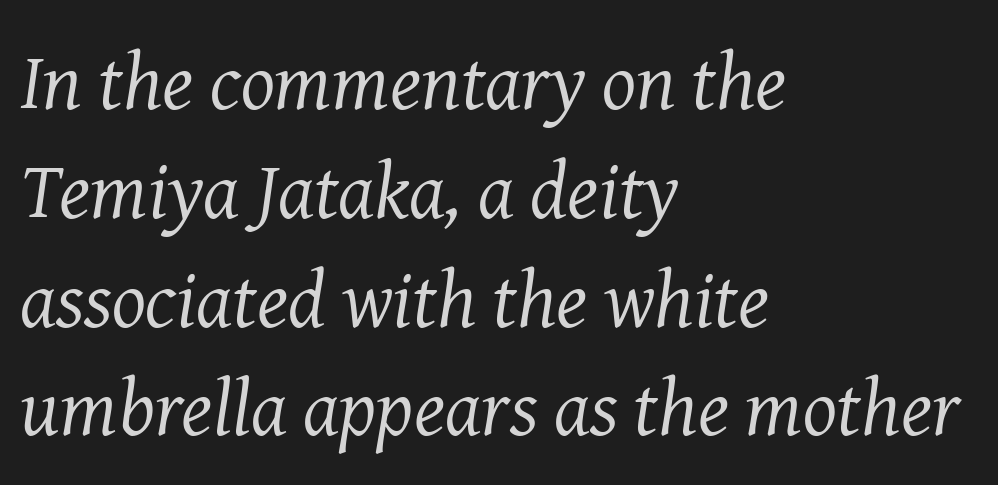
Q: Is the text bold? A: No.
Q: Is the text italic (slanted)? A: Yes, it leans right by about 8 degrees.
Q: Is the typeface a serif or a sans-serif typeface? A: Serif.
Q: Is the text underlined? A: No.
Q: How is the paragraph aligned? A: Left-aligned.
Q: Is the spacing between letters normal or unusually wide? A: Normal.
Q: Is the spacing between lines tight, normal or loose? A: Normal.
Q: Width (condensed, normal, or wide)? A: Normal.
Q: Stroke contrast? A: Medium.
Q: x-height? A: Medium.
Q: Monospaced? A: No.
